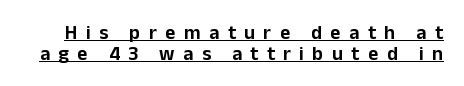
{"italic": "no", "underline": "yes", "line_spacing": "tight", "line_spacing_ratio": 1.06, "letter_spacing": "wide", "letter_spacing_em": 0.42, "glyph_px": 20}
